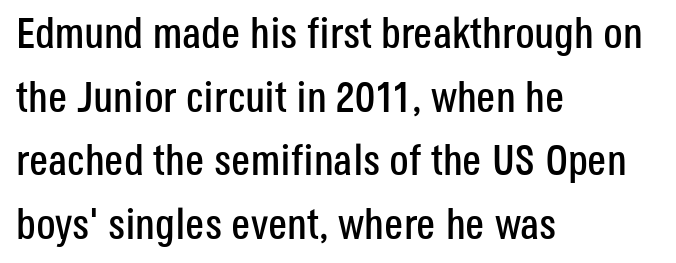
The image shows 43 px condensed sans-serif type, upright; set left-aligned, normal line spacing (1.48x), normal letter spacing, not underlined; low stroke contrast and a large x-height.
